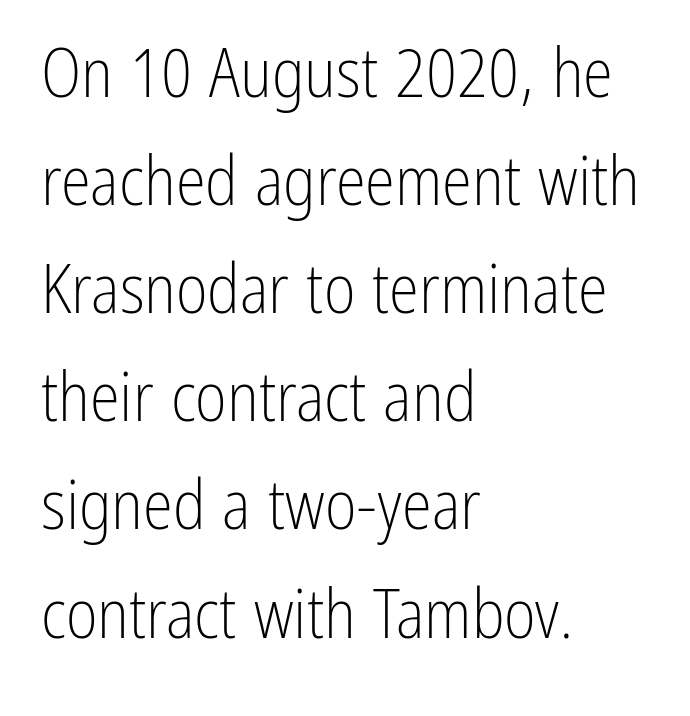
{"serif": "no", "italic": "no", "bold": "no", "weight": "light", "width": "condensed", "stroke_contrast": "low", "x_height": "medium", "monospaced": "no", "underline": "no", "align": "left", "line_spacing": "normal", "line_spacing_ratio": 1.59, "letter_spacing": "normal", "letter_spacing_em": 0.0, "glyph_px": 68}
